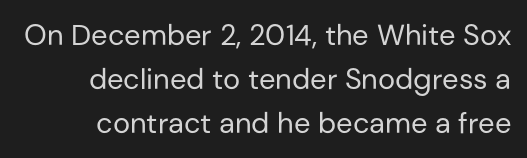
{"serif": "no", "italic": "no", "bold": "no", "weight": "regular", "width": "normal", "stroke_contrast": "low", "x_height": "medium", "monospaced": "no", "underline": "no", "line_spacing": "normal", "line_spacing_ratio": 1.51, "letter_spacing": "normal", "letter_spacing_em": 0.0, "glyph_px": 29}
